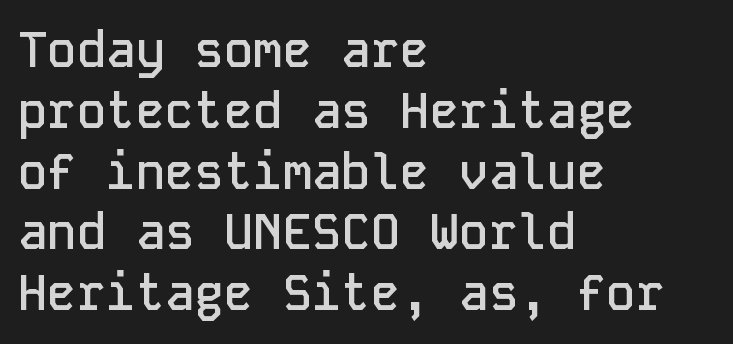
Q: Is the text bold? A: Semi-bold.
Q: Is the text italic (slanted)? A: No, it is upright.
Q: Is the typeface a serif or a sans-serif typeface? A: Sans-serif.
Q: Is the text underlined? A: No.
Q: How is the paragraph aligned? A: Left-aligned.
Q: Is the spacing between letters normal or unusually wide? A: Normal.
Q: Width (condensed, normal, or wide)? A: Normal.
Q: Stroke contrast? A: Low.
Q: x-height? A: Medium.
Q: Monospaced? A: Yes.
